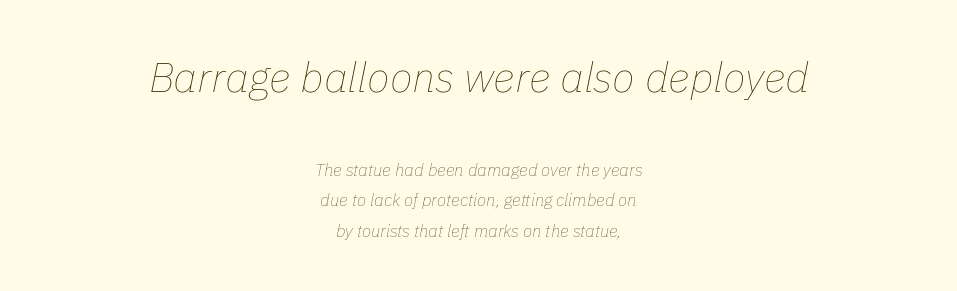
Q: Is the text bold? A: No.
Q: Is the text italic (slanted)? A: Yes, it leans right by about 11 degrees.
Q: Is the text underlined? A: No.
Q: How is the paragraph aligned? A: Centered.
Q: Is the spacing between letters normal or unusually wide? A: Normal.
Q: Which block of text is set in a larger size, the first (top) or the second (bottom)? A: The first (top) one.
Q: Width (condensed, normal, or wide)? A: Normal.
Q: Stroke contrast? A: Low.
Q: x-height? A: Medium.
Q: Monospaced? A: No.
